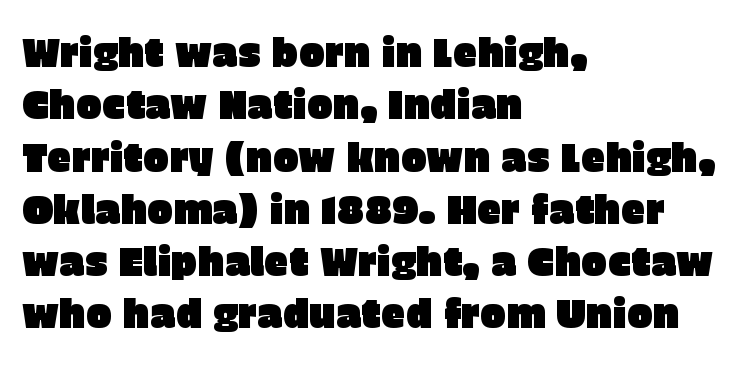
The image shows 39 px sans-serif type, upright; set left-aligned, normal line spacing (1.34x), normal letter spacing, not underlined; low stroke contrast and a large x-height.
